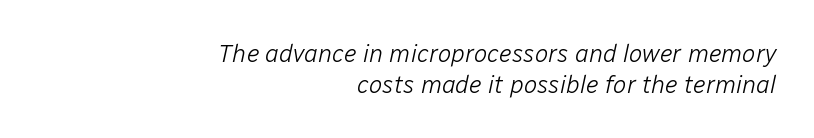
Letters rest on an invisible, unmarked baseline. This is not heavy type; no bold has been used. Caption: standard tracking, unaltered. Compared with ordinary roman type, these characters are visibly tilted.
